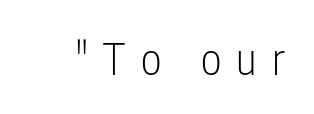
The passage shown is typed in a proportional face where columns would drift. The passage shown is not underscored anywhere. Check where the strokes stop: nothing finishes them off — pure sans. Between one letter and the next there's a generous, obvious gap.
